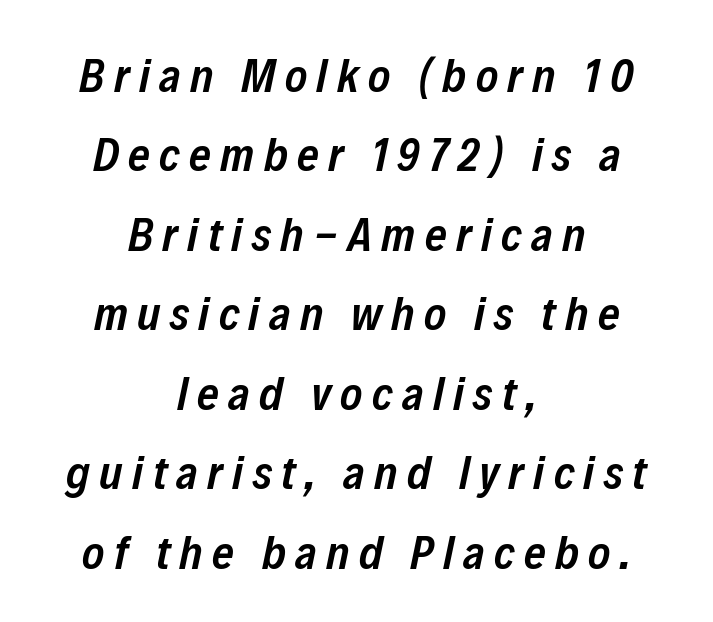
{"italic": "yes", "lean": "right", "slant_degrees": 12, "bold": "semi", "weight": "semibold", "width": "condensed", "stroke_contrast": "low", "x_height": "medium", "monospaced": "no", "underline": "no", "align": "center", "line_spacing": "normal", "line_spacing_ratio": 1.69, "letter_spacing": "wide", "letter_spacing_em": 0.2, "glyph_px": 47}
